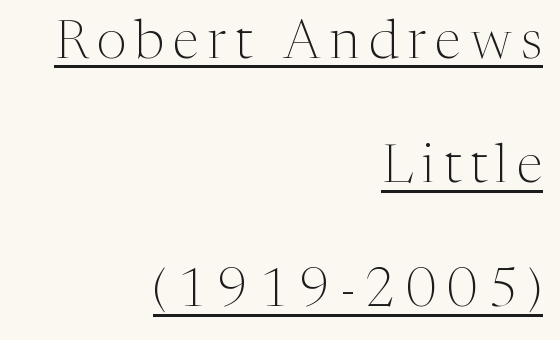
{"serif": "yes", "italic": "no", "bold": "no", "weight": "light", "width": "normal", "stroke_contrast": "medium", "x_height": "medium", "monospaced": "no", "underline": "yes", "align": "right", "line_spacing": "loose", "line_spacing_ratio": 2.3, "glyph_px": 54}
